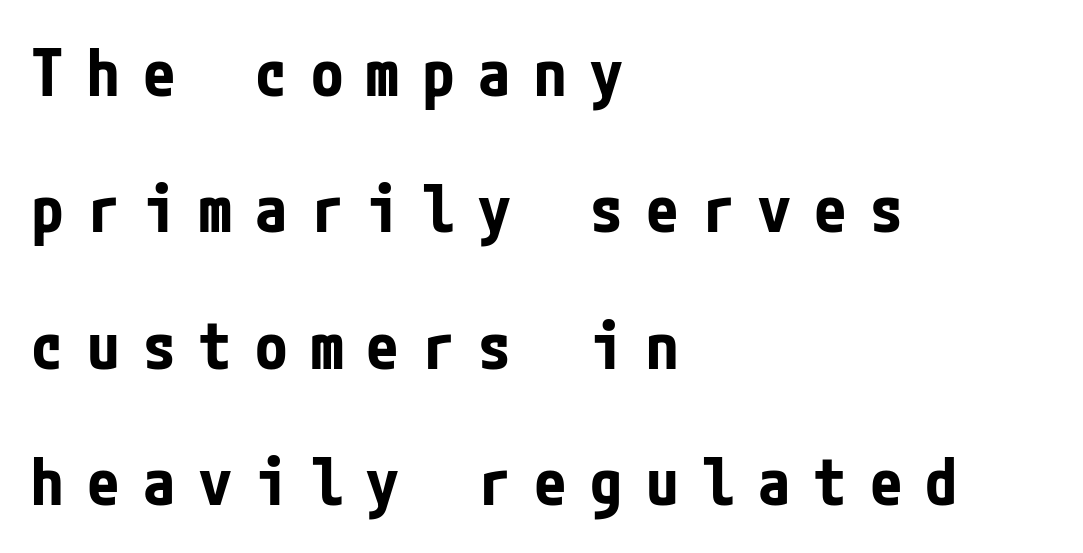
The image shows 65 px bold, condensed sans-serif type, upright; set left-aligned, loose line spacing (2.1x), unusually wide letter spacing (+0.36 em), not underlined; low stroke contrast and a medium x-height.
